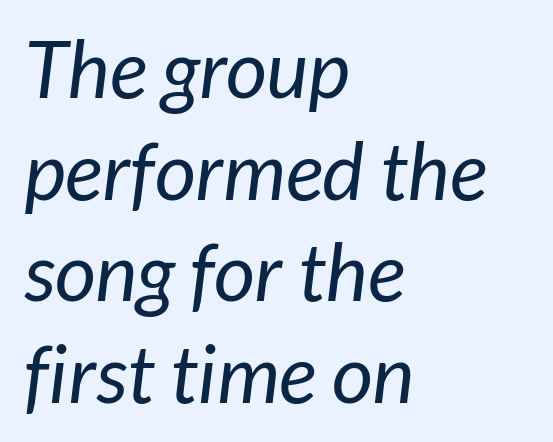
The image shows 80 px regular-weight sans-serif type; set left-aligned, normal line spacing (1.27x), normal letter spacing, not underlined; low stroke contrast and a medium x-height.
